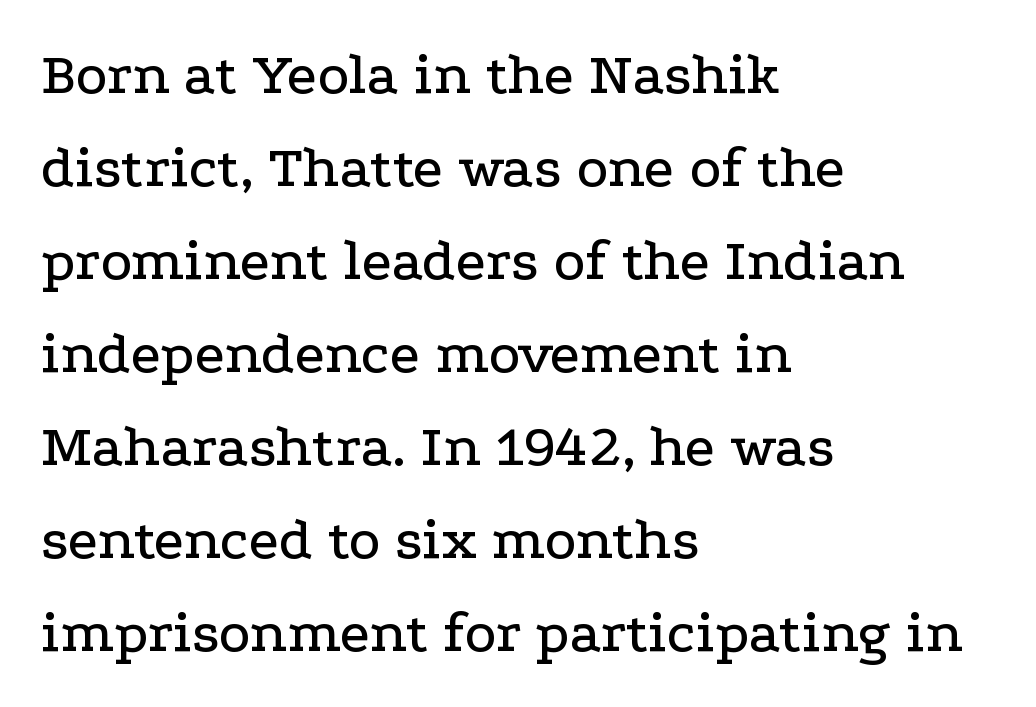
The image shows 60 px wide serif type, upright; set left-aligned, normal line spacing (1.55x), normal letter spacing, not underlined; low stroke contrast and a medium x-height.
